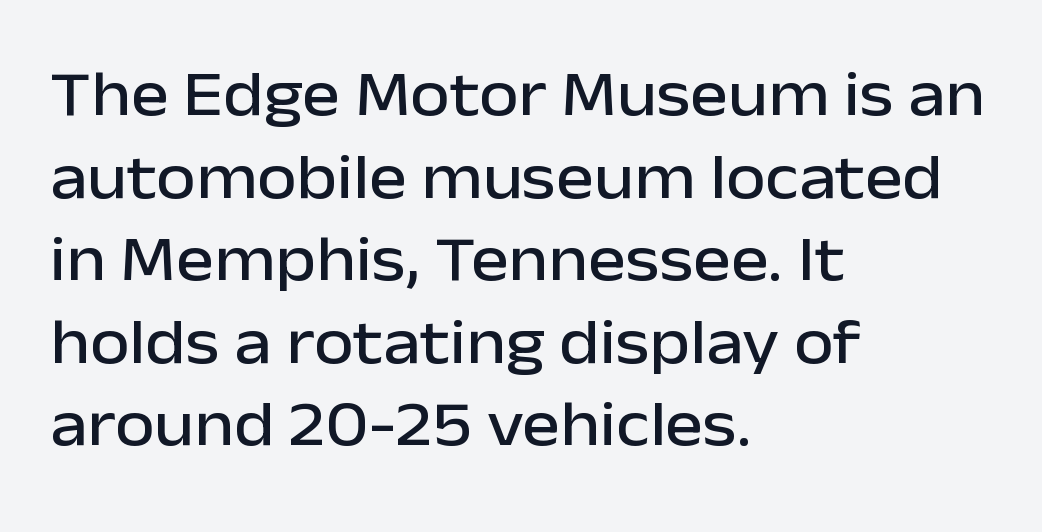
No feet cap the strokes, marking this as sans-serif type. In terms of letterspacing, this is plain default setting. Honestly, the row spacing looks completely unremarkable. Character widths vary here, with narrow letters taking less room than wide ones. Any mark beneath the type? The region is blank. All the whitespace from short lines collects on the right.
